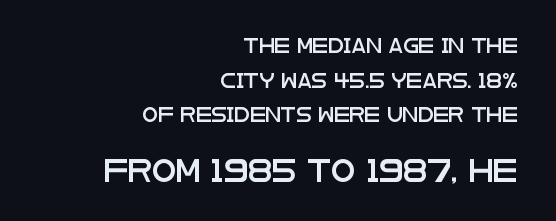
Q: Is the text italic (slanted)? A: No, it is upright.
Q: Is the text underlined? A: No.
Q: How is the paragraph aligned? A: Right-aligned.
Q: Is the spacing between letters normal or unusually wide? A: Normal.
Q: Is the spacing between lines tight, normal or loose? A: Loose.
Q: Which block of text is set in a larger size, the first (top) or the second (bottom)? A: The second (bottom) one.
